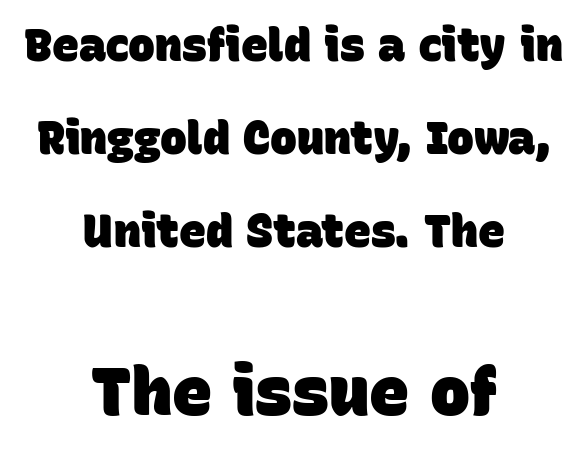
Scale increases going downward across the two blocks. Descender tails drop into unmarked territory. The letters advance in unequal steps, a hallmark of proportional type. A typesetter would label this face a sans. The face used here has the dense, thick strokes of a bold.
